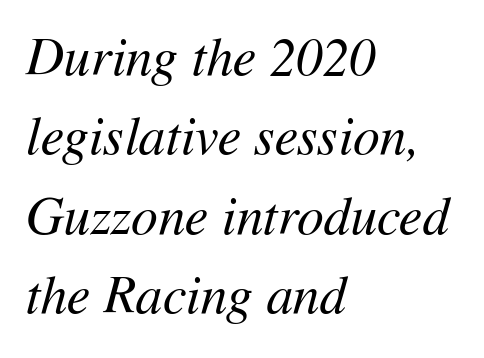
Q: Is the text bold? A: No.
Q: Is the text italic (slanted)? A: Yes, it leans right by about 11 degrees.
Q: Is the text underlined? A: No.
Q: How is the paragraph aligned? A: Left-aligned.
Q: Is the spacing between letters normal or unusually wide? A: Normal.
Q: Is the spacing between lines tight, normal or loose? A: Normal.
Q: Width (condensed, normal, or wide)? A: Normal.
Q: Stroke contrast? A: Medium.
Q: x-height? A: Medium.
Q: Monospaced? A: No.
